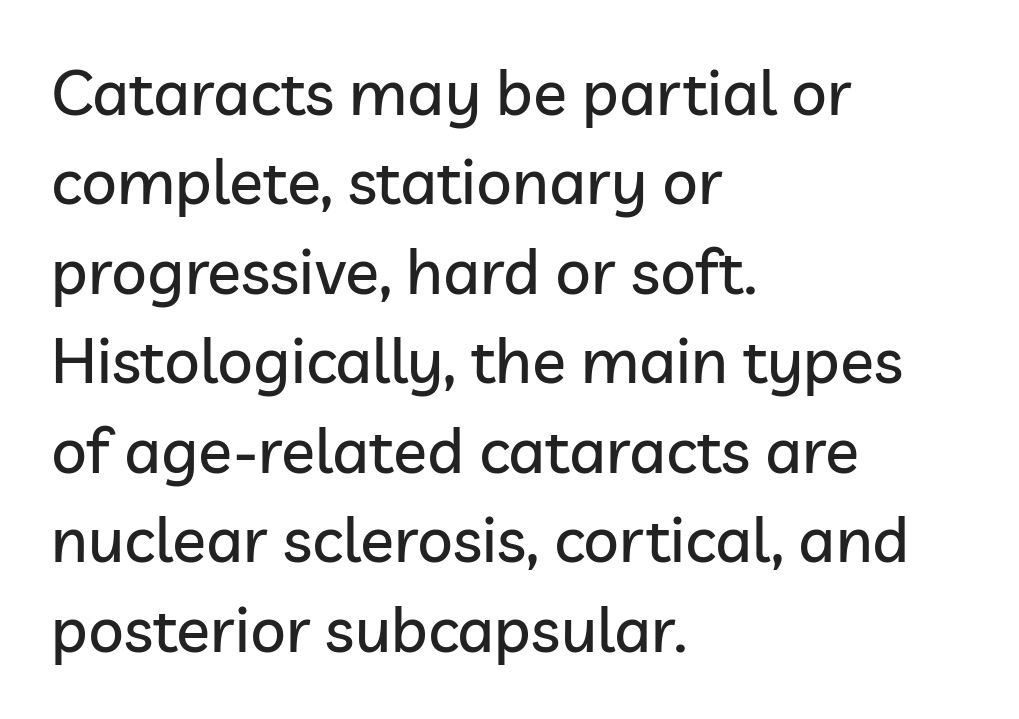
Style check: upright. How would I describe the line gaps? Plain and ordinary. Are there feet on the stems? There aren't — it's a sans. A typesetter would call this zero additional tracking.
